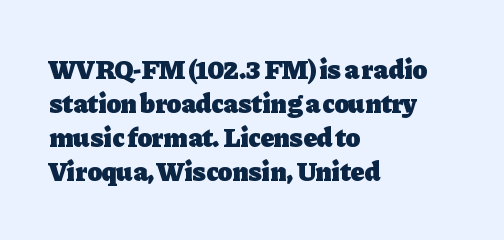
Q: Is the text bold? A: Yes.
Q: Is the text italic (slanted)? A: No, it is upright.
Q: Is the text underlined? A: No.
Q: How is the paragraph aligned? A: Left-aligned.
Q: Is the spacing between letters normal or unusually wide? A: Normal.
Q: Is the spacing between lines tight, normal or loose? A: Normal.
